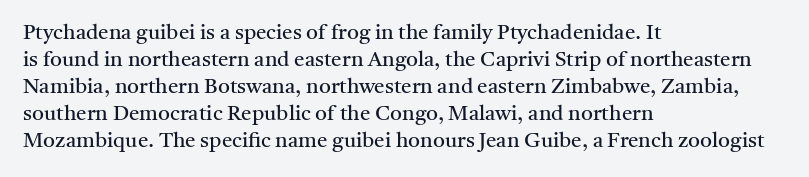
The passage shown is not underscored anywhere. Summary of vertical rhythm: regular, with standard interline spacing. The rag falls on the right side of this text block. Notice how the stems are strictly vertical — no italics here. Vertical stems look standard width or narrower in stroke.
